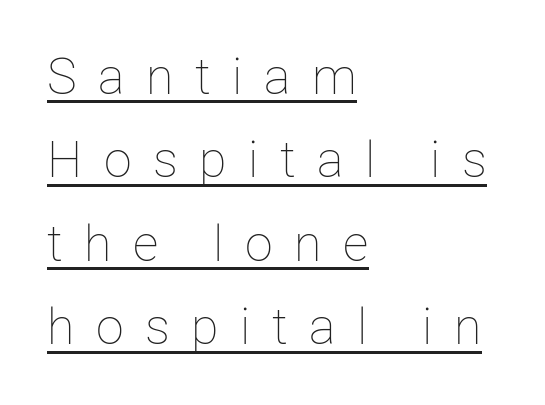
Q: Is the text bold? A: No.
Q: Is the text italic (slanted)? A: No, it is upright.
Q: Is the text underlined? A: Yes.
Q: How is the paragraph aligned? A: Left-aligned.
Q: Is the spacing between letters normal or unusually wide? A: Unusually wide.
Q: Is the spacing between lines tight, normal or loose? A: Normal.
Q: Width (condensed, normal, or wide)? A: Normal.
Q: Stroke contrast? A: Low.
Q: x-height? A: Medium.
Q: Monospaced? A: No.
